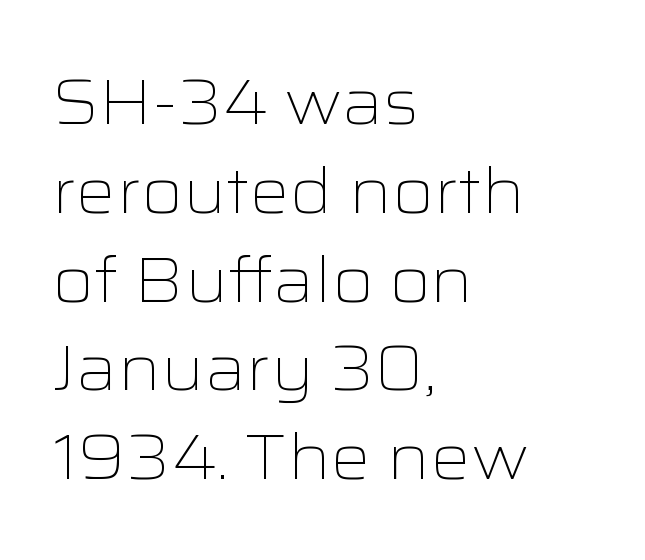
Q: Is the text bold? A: No.
Q: Is the text italic (slanted)? A: No, it is upright.
Q: Is the typeface a serif or a sans-serif typeface? A: Sans-serif.
Q: Is the text underlined? A: No.
Q: How is the paragraph aligned? A: Left-aligned.
Q: Is the spacing between letters normal or unusually wide? A: Normal.
Q: Is the spacing between lines tight, normal or loose? A: Normal.
Q: Width (condensed, normal, or wide)? A: Wide.
Q: Stroke contrast? A: Low.
Q: x-height? A: Medium.
Q: Monospaced? A: No.
